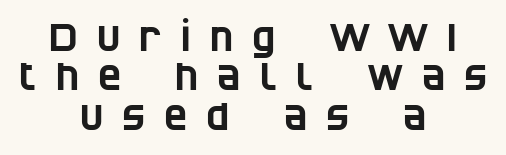
{"serif": "no", "width": "condensed", "stroke_contrast": "low", "x_height": "large", "monospaced": "no", "underline": "no", "align": "center", "line_spacing": "tight", "line_spacing_ratio": 1.01, "letter_spacing": "wide", "letter_spacing_em": 0.49, "glyph_px": 39}
